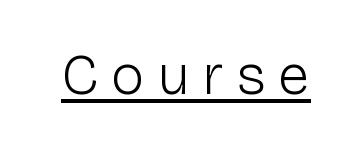
{"serif": "no", "italic": "no", "bold": "no", "weight": "light", "width": "normal", "stroke_contrast": "low", "x_height": "medium", "monospaced": "no", "underline": "yes", "letter_spacing": "wide", "letter_spacing_em": 0.22, "glyph_px": 57}
